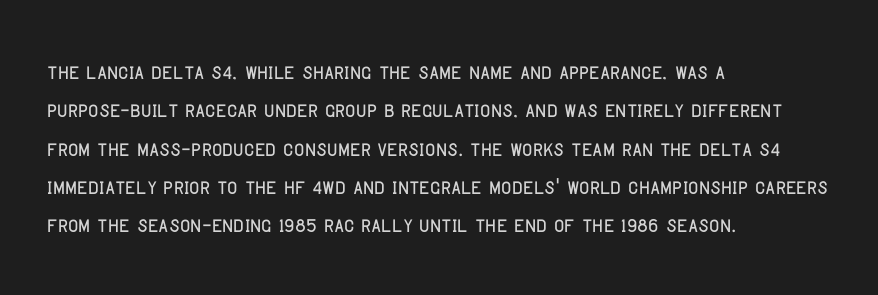
Look at the tracking — it's just the regular setting, nothing added. No feet cap the strokes, marking this as sans-serif type. Any mark beneath the type? The region is blank. Characters remain perfectly vertical along every line. The designer left line spacing at the default.
